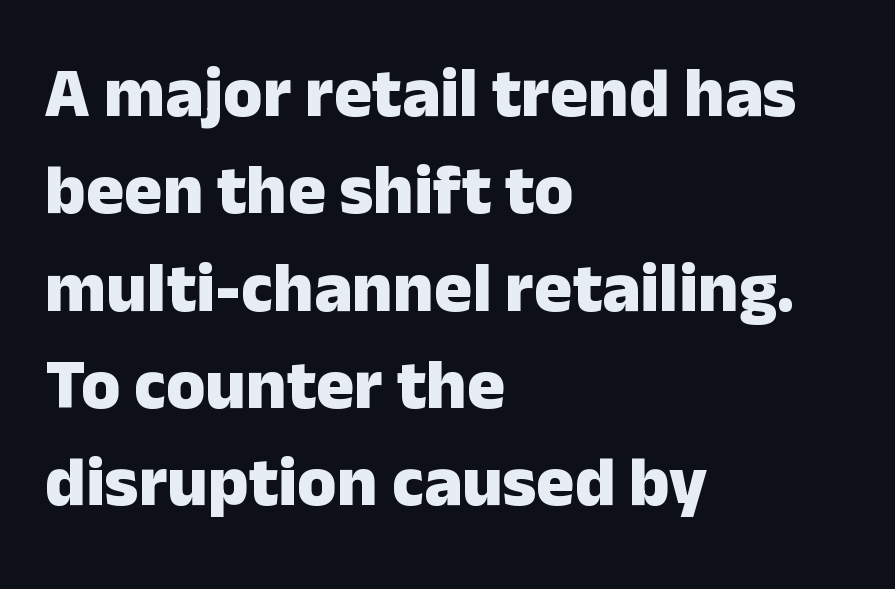
{"serif": "no", "italic": "no", "bold": "yes", "weight": "heavy", "width": "normal", "stroke_contrast": "low", "x_height": "medium", "monospaced": "no", "underline": "no", "align": "left", "line_spacing": "normal", "line_spacing_ratio": 1.37, "letter_spacing": "normal", "letter_spacing_em": 0.0, "glyph_px": 71}
